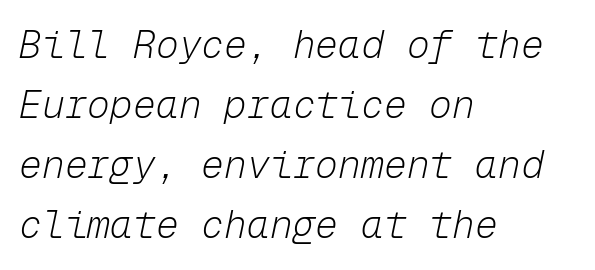
Summary of vertical rhythm: regular, with standard interline spacing. Think of a typewriter: that constant character pitch is what you see here. Is the stroke heavy? The answer is a plain regular-or-lighter. A clean baseline with only descenders dipping below it. Caption: standard tracking, unaltered. Observe the lean: these are italic letterforms.
